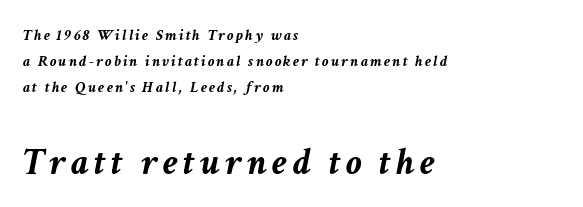
Is this a fixed-width face? No — the glyphs have proportional, varying widths. A bare baseline throughout the passage. The later block is typeset at a bigger size than the earlier block. Is the block centered? No — it sits flush against the left margin. The designer left line spacing at the default. Typographic density is high because the face is bold.
